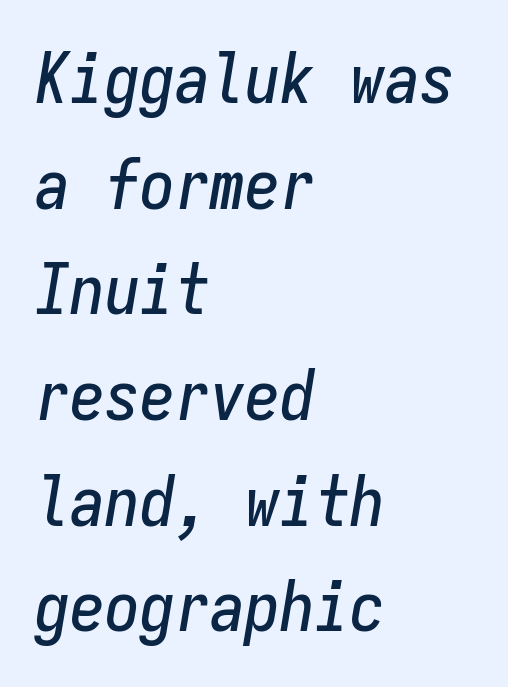
Rule under the text: the space is simply empty. The axis of the letterforms is tilted away from vertical. This sample keeps an unexceptional amount of space between lines. Looks like terminal output: every glyph gets an equal slot. Leftover space on each line is placed entirely after the last word. The tracking reads as untouched default to a designer's eye.
